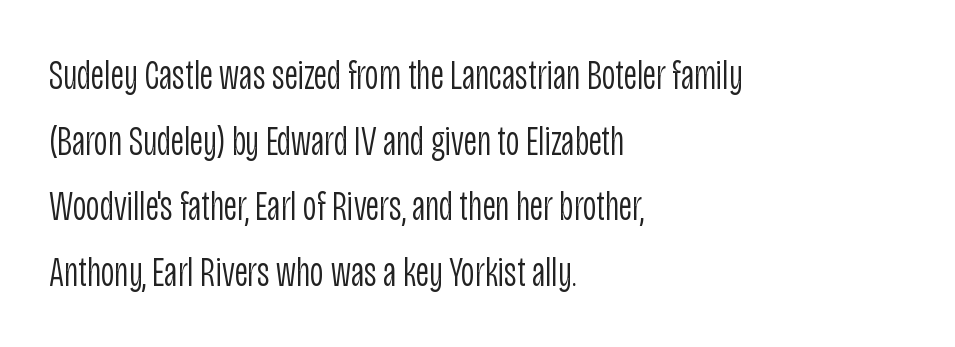
Q: Is the text bold? A: No.
Q: Is the text italic (slanted)? A: No, it is upright.
Q: Is the typeface a serif or a sans-serif typeface? A: Sans-serif.
Q: Is the text underlined? A: No.
Q: How is the paragraph aligned? A: Left-aligned.
Q: Is the spacing between letters normal or unusually wide? A: Normal.
Q: Is the spacing between lines tight, normal or loose? A: Normal.
Q: Width (condensed, normal, or wide)? A: Condensed.
Q: Stroke contrast? A: Low.
Q: x-height? A: Large.
Q: Monospaced? A: No.
